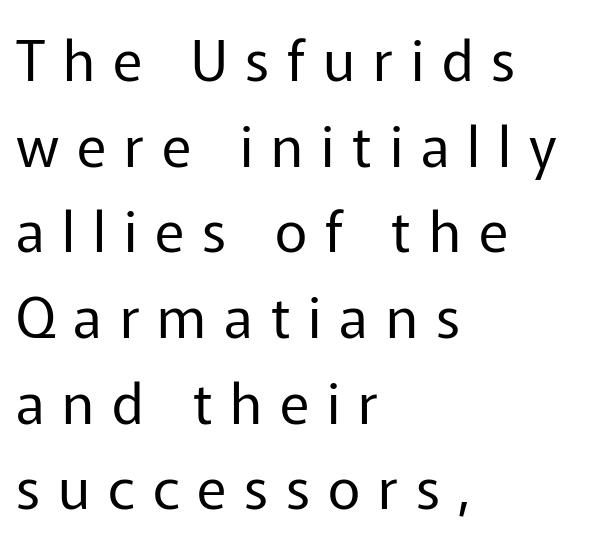
{"serif": "no", "italic": "no", "bold": "no", "weight": "regular", "width": "normal", "stroke_contrast": "low", "x_height": "medium", "monospaced": "no", "underline": "no", "align": "left", "line_spacing": "normal", "line_spacing_ratio": 1.53, "letter_spacing": "wide", "letter_spacing_em": 0.32, "glyph_px": 56}
